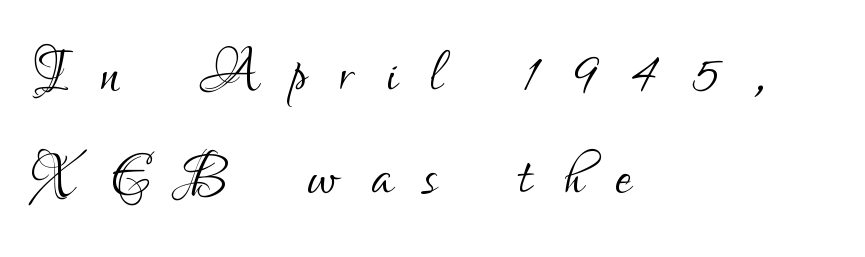
Serifs: no, the terminals of the letterforms are clean. The weight would be labelled regular, book, light, or lighter still. In terms of leading, this rendering sits right in the middle. The rag falls on the right side of this text block. There is plenty of visible air inserted between adjacent glyphs. Spacing verdict: proportional, widths tailored to each character.
